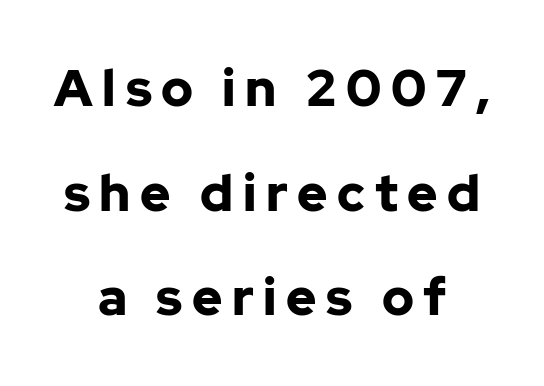
The image shows 51 px bold sans-serif type, upright; set centered, loose line spacing (2.05x), not underlined; low stroke contrast and a medium x-height.
